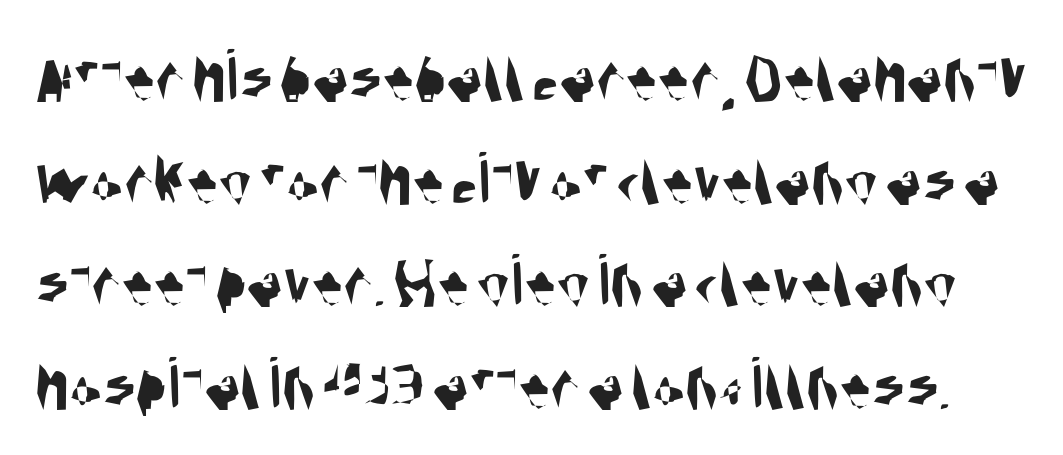
Q: Is the typeface a serif or a sans-serif typeface? A: Sans-serif.
Q: Is the text underlined? A: No.
Q: Is the spacing between letters normal or unusually wide? A: Normal.
Q: Is the spacing between lines tight, normal or loose? A: Normal.
Q: Width (condensed, normal, or wide)? A: Condensed.
Q: Stroke contrast? A: Medium.
Q: x-height? A: Large.
Q: Monospaced? A: No.
